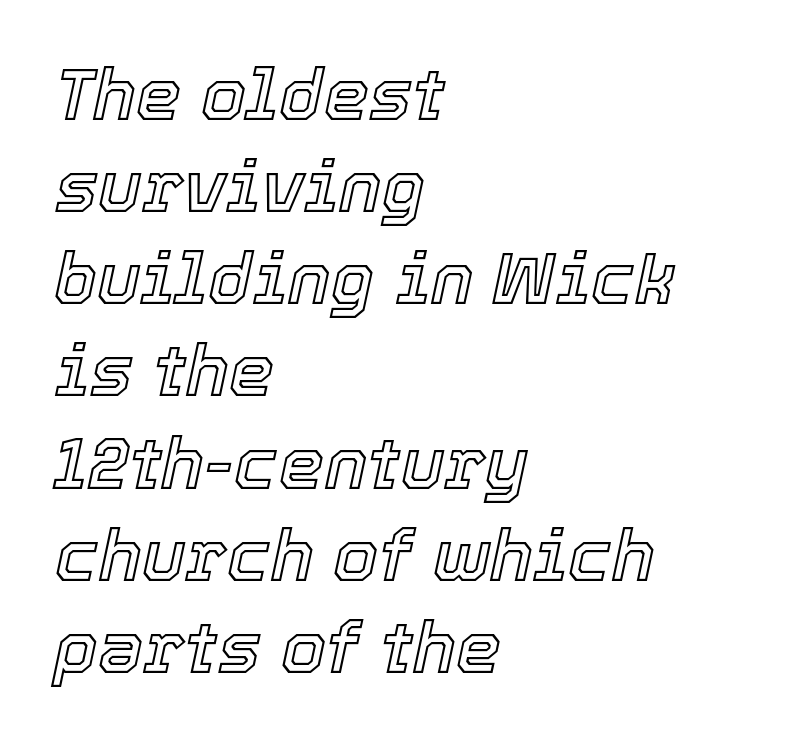
Q: Is the text italic (slanted)? A: Yes, it leans right by about 12 degrees.
Q: Is the text underlined? A: No.
Q: How is the paragraph aligned? A: Left-aligned.
Q: Is the spacing between letters normal or unusually wide? A: Normal.
Q: Is the spacing between lines tight, normal or loose? A: Normal.
Q: Width (condensed, normal, or wide)? A: Normal.
Q: x-height? A: Medium.
Q: Monospaced? A: No.
